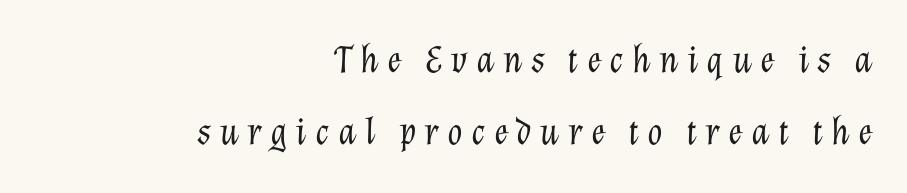
Q: Is the text bold? A: No.
Q: Is the text italic (slanted)? A: Yes, it leans right by about 12 degrees.
Q: Is the text underlined? A: No.
Q: How is the paragraph aligned? A: Right-aligned.
Q: Is the spacing between letters normal or unusually wide? A: Unusually wide.
Q: Width (condensed, normal, or wide)? A: Normal.
Q: Stroke contrast? A: Low.
Q: x-height? A: Medium.
Q: Monospaced? A: No.
